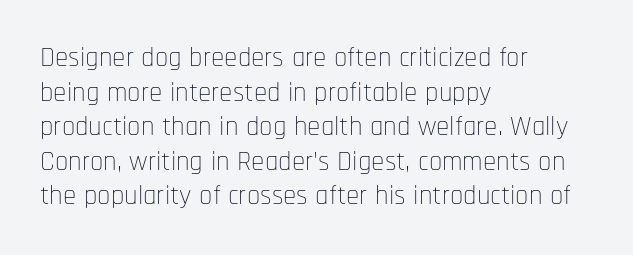
The image shows 27 px text type, upright; set left-aligned, normal line spacing (1.28x), normal letter spacing, not underlined.
